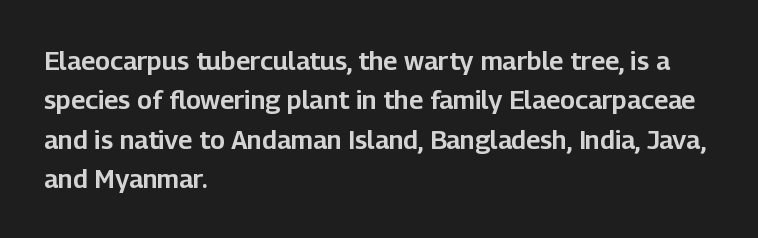
This rendering features lettering with no underline. Every row of glyphs begins at an identical x-position on the left. The leading is moderate, giving the passage an even texture. When letters stand straight like this, we call the style roman or upright.
